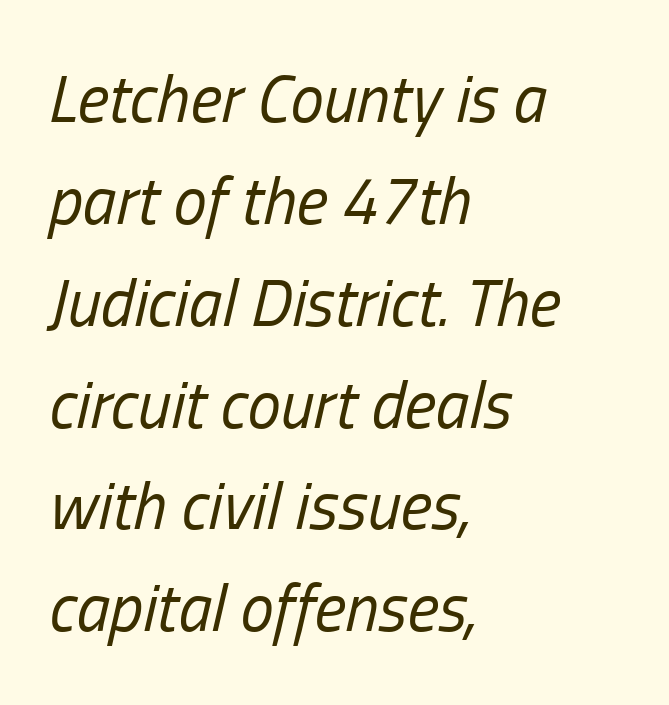
Italic? Definitely — the glyphs are oblique. The weight tops out at a normal text grade. A typesetter would call this leading conventional body-copy spacing. Does the copy run flush right? No — it runs flush left. This rendering features lettering with no underline. The type is set solid horizontally, with unmodified tracking.
